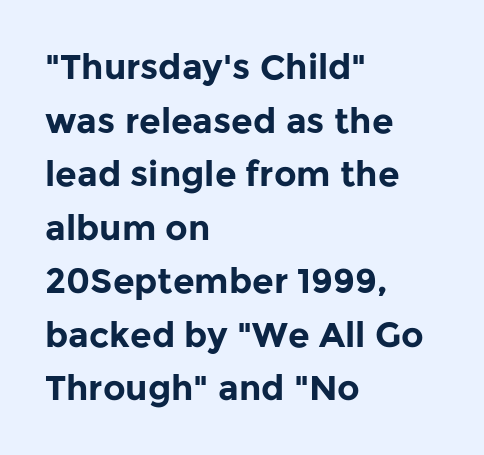
The image shows 35 px bold sans-serif type, upright; set left-aligned, normal line spacing (1.53x), normal letter spacing, not underlined; low stroke contrast and a medium x-height.
